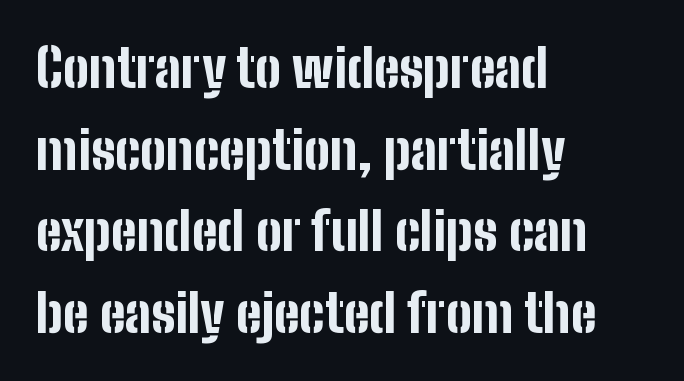
{"serif": "no", "italic": "no", "bold": "yes", "weight": "bold", "width": "condensed", "stroke_contrast": "low", "x_height": "medium", "monospaced": "no", "underline": "no", "align": "left", "line_spacing": "normal", "line_spacing_ratio": 1.57, "letter_spacing": "normal", "letter_spacing_em": 0.0, "glyph_px": 52}
